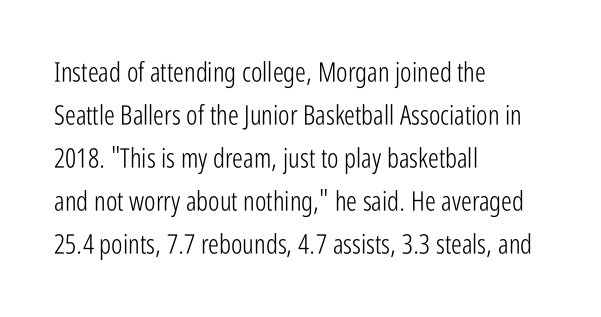
Q: Is the text bold? A: No.
Q: Is the text italic (slanted)? A: No, it is upright.
Q: Is the text underlined? A: No.
Q: How is the paragraph aligned? A: Left-aligned.
Q: Is the spacing between letters normal or unusually wide? A: Normal.
Q: Is the spacing between lines tight, normal or loose? A: Normal.
